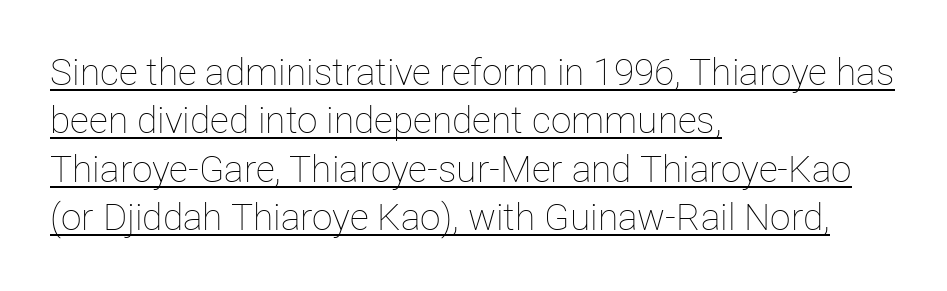
Q: Is the text bold? A: No.
Q: Is the text italic (slanted)? A: No, it is upright.
Q: Is the text underlined? A: Yes.
Q: How is the paragraph aligned? A: Left-aligned.
Q: Is the spacing between letters normal or unusually wide? A: Normal.
Q: Is the spacing between lines tight, normal or loose? A: Normal.
Q: Width (condensed, normal, or wide)? A: Normal.
Q: Stroke contrast? A: Low.
Q: x-height? A: Medium.
Q: Monospaced? A: No.
